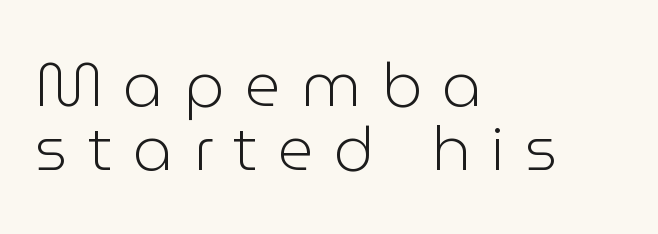
Q: Is the text bold? A: No.
Q: Is the text italic (slanted)? A: No, it is upright.
Q: Is the typeface a serif or a sans-serif typeface? A: Sans-serif.
Q: Is the text underlined? A: No.
Q: How is the paragraph aligned? A: Left-aligned.
Q: Is the spacing between letters normal or unusually wide? A: Unusually wide.
Q: Is the spacing between lines tight, normal or loose? A: Tight.
Q: Width (condensed, normal, or wide)? A: Normal.
Q: Stroke contrast? A: Low.
Q: x-height? A: Medium.
Q: Monospaced? A: No.
